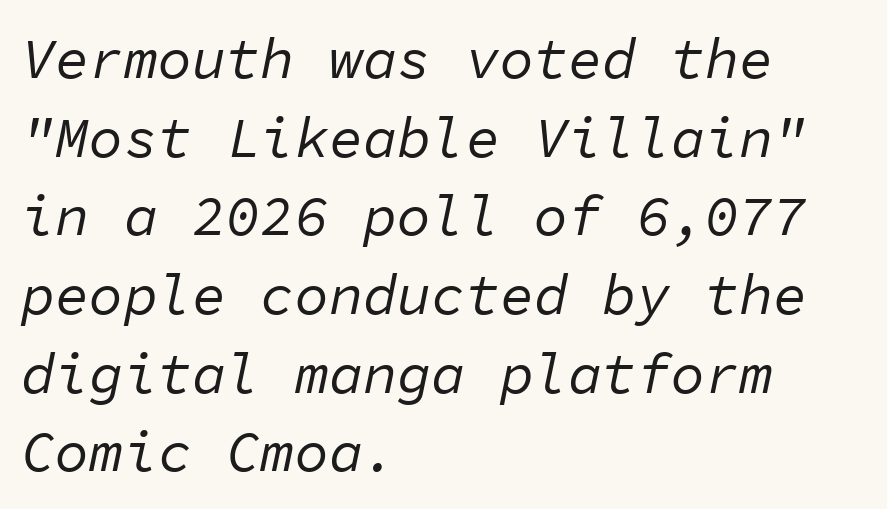
{"italic": "yes", "lean": "right", "slant_degrees": 11, "bold": "no", "weight": "regular", "width": "normal", "stroke_contrast": "low", "x_height": "medium", "monospaced": "yes", "underline": "no", "align": "left", "line_spacing": "normal", "line_spacing_ratio": 1.38, "letter_spacing": "normal", "letter_spacing_em": 0.0, "glyph_px": 57}
